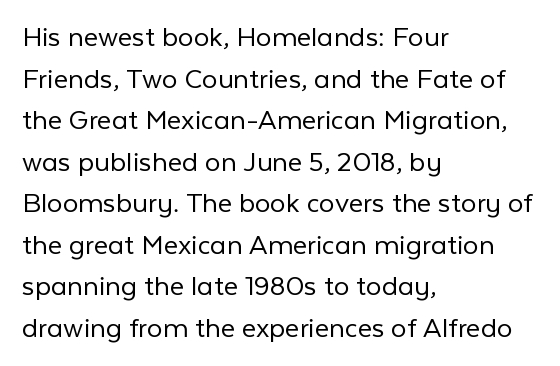
The image shows 31 px light sans-serif type, upright; set left-aligned, normal line spacing (1.34x), normal letter spacing, not underlined; low stroke contrast and a medium x-height.
